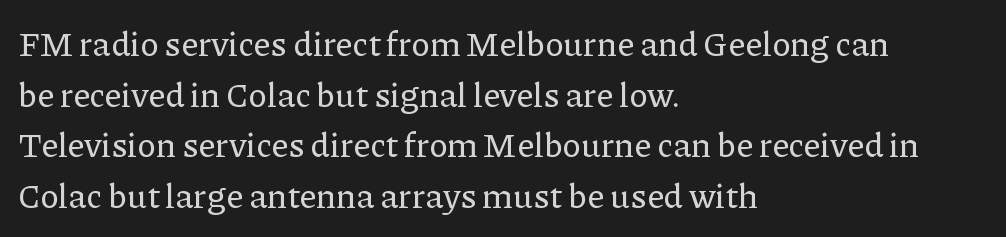
{"serif": "yes", "italic": "no", "width": "normal", "stroke_contrast": "low", "x_height": "medium", "monospaced": "no", "underline": "no", "align": "left", "line_spacing": "normal", "line_spacing_ratio": 1.49, "letter_spacing": "normal", "letter_spacing_em": 0.0, "glyph_px": 34}
